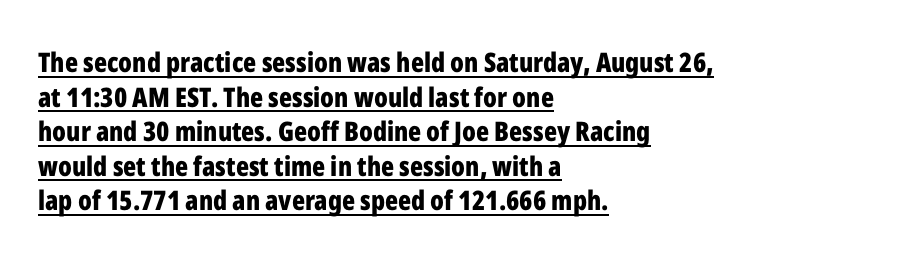
The image shows 27 px bold type, upright; set left-aligned, normal line spacing (1.28x), normal letter spacing, underlined.
